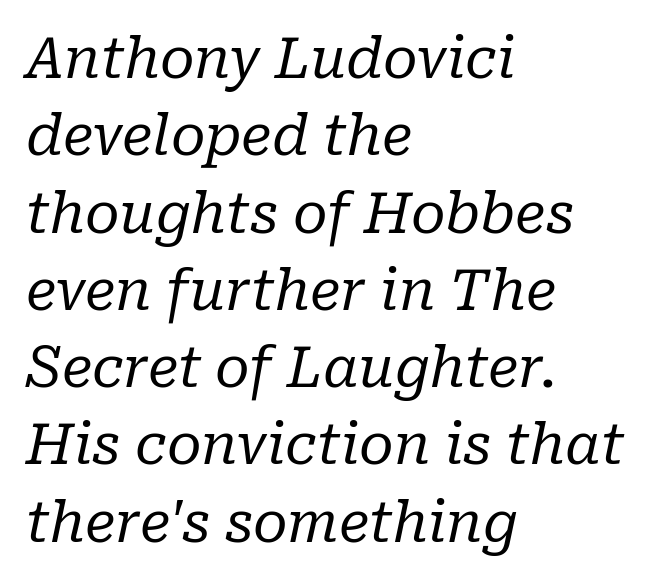
The image shows 56 px regular-weight serif type, italic (leaning right); set left-aligned, normal line spacing (1.38x), normal letter spacing, not underlined; low stroke contrast and a medium x-height.
